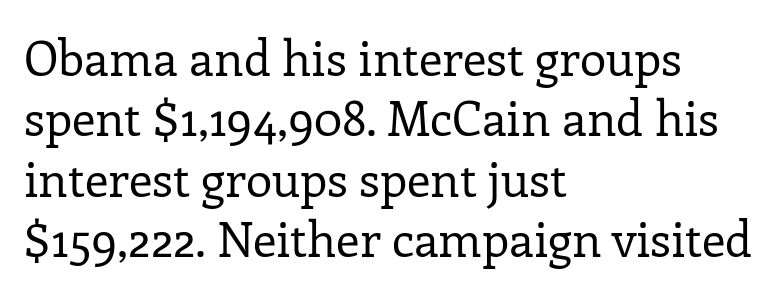
Compared with typical body copy, the letter spacing here is the same. Unlike a clean sans, this face finishes its strokes with serifs. Proportional: the letters do not fall into vertical columns. The passage is arranged the way most books set body copy — flush left. The strokes are not fattened; the text isn't bold.
